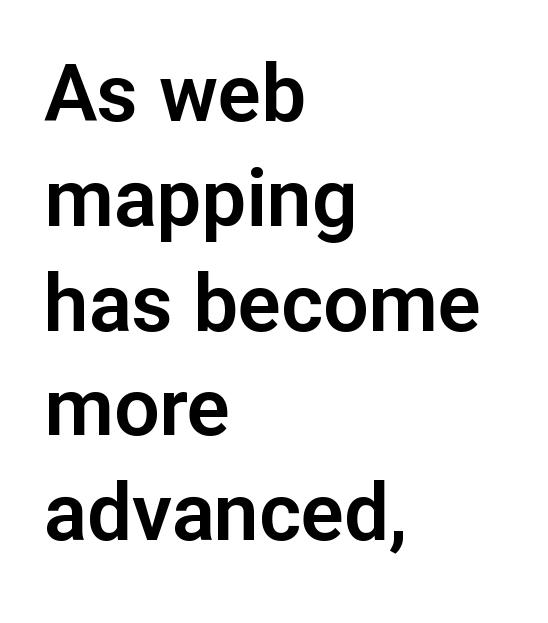
{"serif": "no", "italic": "no", "width": "normal", "stroke_contrast": "low", "x_height": "medium", "monospaced": "no", "underline": "no", "align": "left", "line_spacing": "normal", "line_spacing_ratio": 1.31, "letter_spacing": "normal", "letter_spacing_em": 0.0, "glyph_px": 80}
